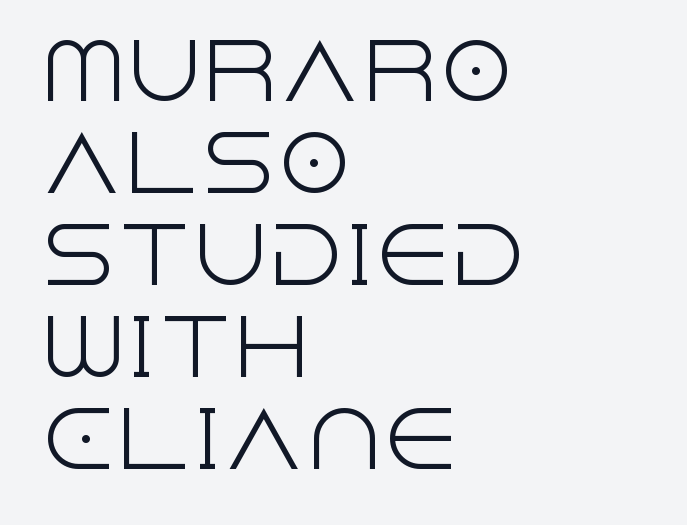
The face used here is a sans, in the tradition of grotesques and geometrics. Character widths vary here, with narrow letters taking less room than wide ones. Compared with typical body copy, the letter spacing here is the same. Unmarked baselines from the first word to the last. The letters stand straight up with perfectly vertical stems.
